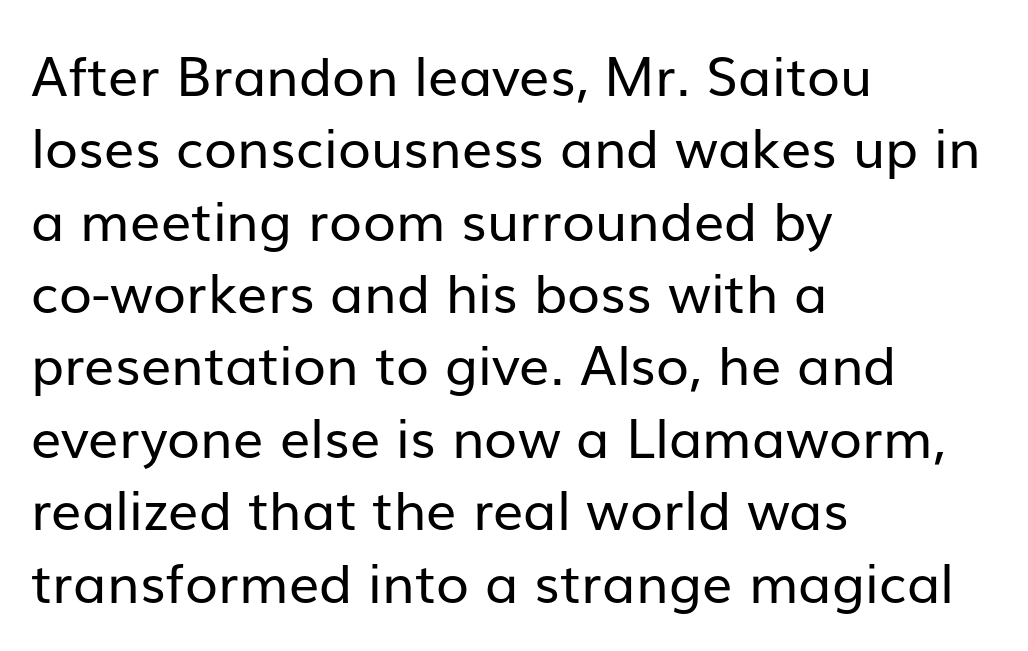
{"serif": "no", "italic": "no", "bold": "no", "weight": "regular", "width": "normal", "stroke_contrast": "low", "x_height": "medium", "monospaced": "no", "underline": "no", "align": "left", "line_spacing": "normal", "line_spacing_ratio": 1.34, "letter_spacing": "normal", "letter_spacing_em": 0.0, "glyph_px": 54}
